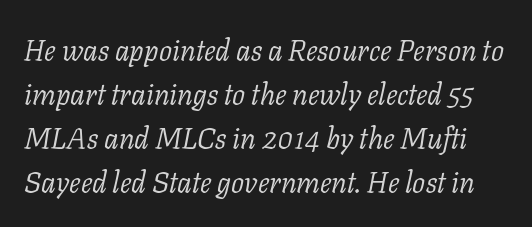
The block of text has a typical density, with ordinary space between rows. Default kerning and tracking; the words read as compact shapes. Look at the bottom of the vertical strokes: they flare into serifs here. Descenders are the only things crossing below the line. Summary of weight: not heavy and not bold.
